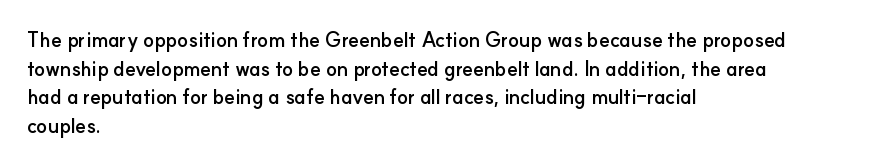
This sample uses an upright cut, with every glyph sitting square on the baseline. Only glyphs here, with clear space below each row. Visually the block forms a straight wall on the left and a jagged coastline on the right. Its strokes are broad and dark, the hallmark of bold type. This block has exactly the height ordinary leading produces. The passage shown has conventional tracking throughout.
